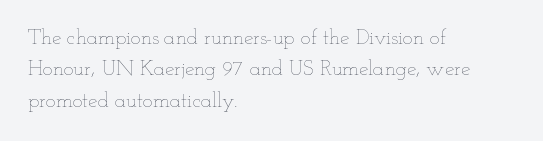
Ordinary non-slanted type is in use. Honestly, the row spacing looks completely unremarkable. These lines keep a tight, regular rhythm from letter to letter. These lines stack with their left ends in a neat column.
